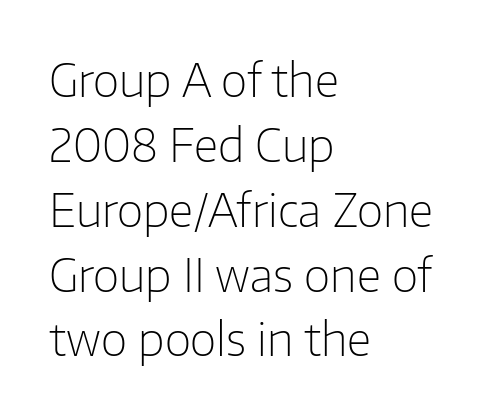
{"serif": "no", "italic": "no", "bold": "no", "weight": "light", "width": "normal", "stroke_contrast": "low", "x_height": "medium", "monospaced": "no", "underline": "no", "align": "left", "line_spacing": "normal", "line_spacing_ratio": 1.41, "letter_spacing": "normal", "letter_spacing_em": 0.0, "glyph_px": 46}
